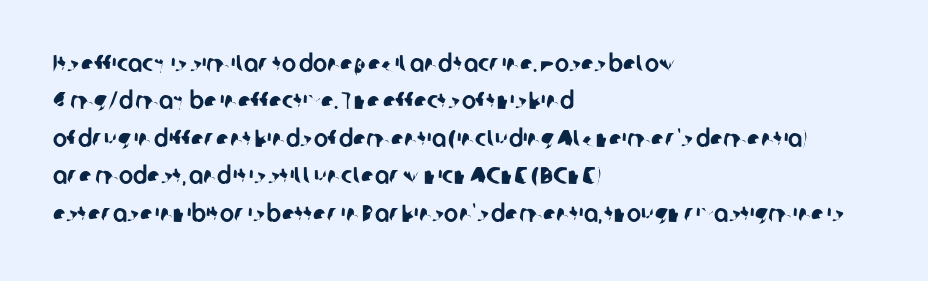
Q: Is the text underlined? A: No.
Q: How is the paragraph aligned? A: Left-aligned.
Q: Is the spacing between letters normal or unusually wide? A: Normal.
Q: Is the spacing between lines tight, normal or loose? A: Normal.
